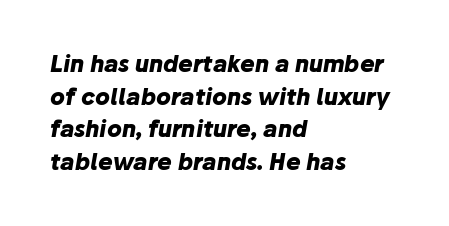
Q: Is the text bold? A: Yes.
Q: Is the text italic (slanted)? A: Yes, it leans right by about 10 degrees.
Q: Is the text underlined? A: No.
Q: How is the paragraph aligned? A: Left-aligned.
Q: Is the spacing between letters normal or unusually wide? A: Normal.
Q: Is the spacing between lines tight, normal or loose? A: Normal.
